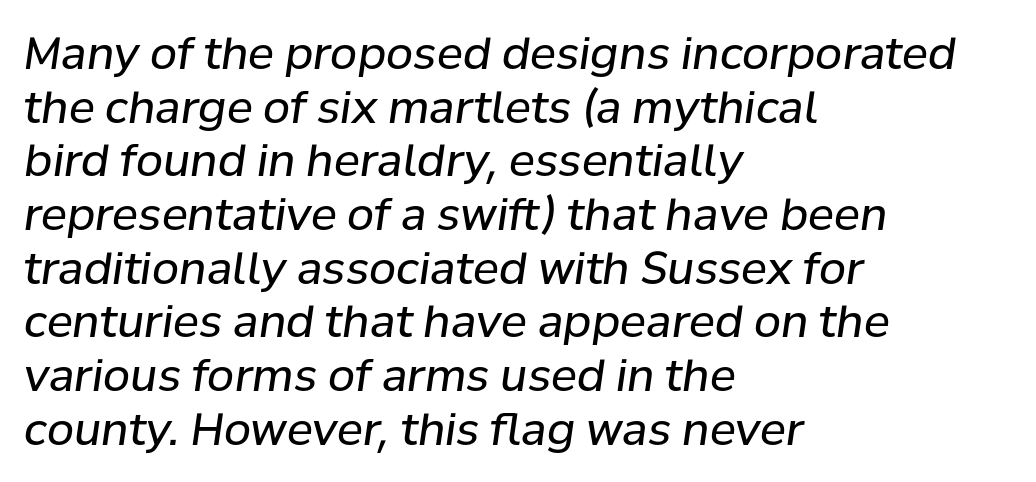
{"italic": "yes", "lean": "right", "slant_degrees": 8, "bold": "no", "weight": "regular", "width": "normal", "stroke_contrast": "low", "x_height": "medium", "monospaced": "no", "underline": "no", "align": "left", "line_spacing_ratio": 1.22, "letter_spacing": "normal", "letter_spacing_em": 0.0, "glyph_px": 44}
